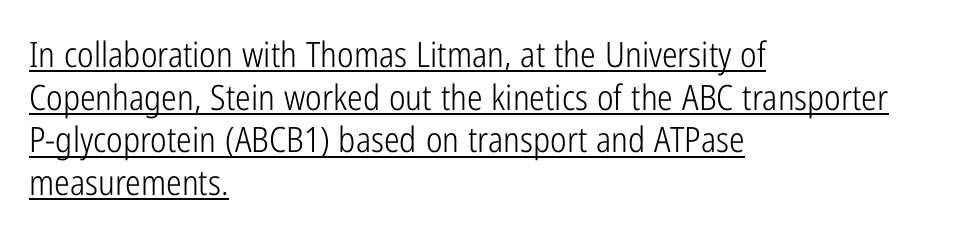
The image shows 35 px light, condensed sans-serif type, upright; set left-aligned, line spacing 1.22x, normal letter spacing, underlined; low stroke contrast and a medium x-height.
